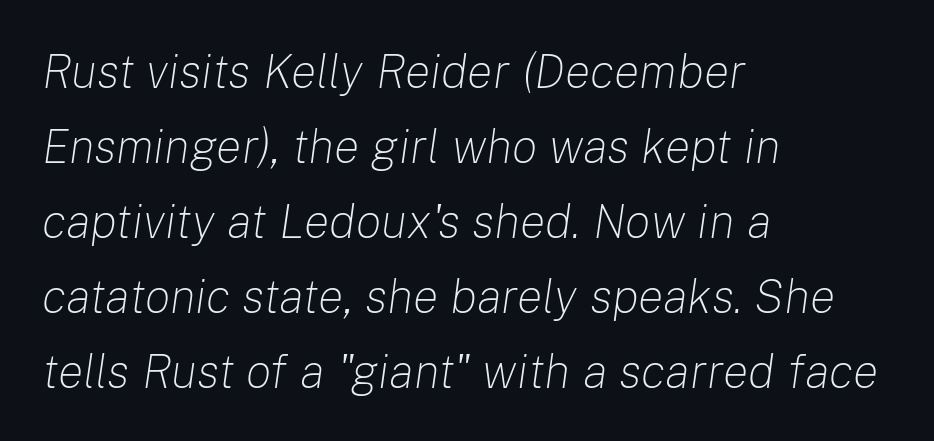
Here the designer chose a conventional face with non-uniform glyph widths. Weight class: somewhere from thin through regular. What's the leading like? Ordinary, nothing unusual. Every row of glyphs begins at an identical x-position on the left.
